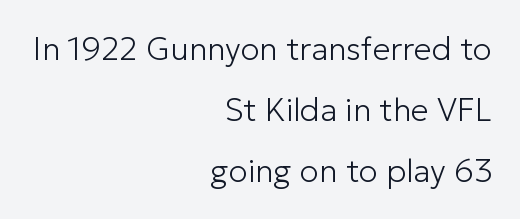
Q: Is the text bold? A: No.
Q: Is the text italic (slanted)? A: No, it is upright.
Q: Is the typeface a serif or a sans-serif typeface? A: Sans-serif.
Q: Is the text underlined? A: No.
Q: How is the paragraph aligned? A: Right-aligned.
Q: Is the spacing between letters normal or unusually wide? A: Normal.
Q: Is the spacing between lines tight, normal or loose? A: Loose.
Q: Width (condensed, normal, or wide)? A: Normal.
Q: Stroke contrast? A: Low.
Q: x-height? A: Medium.
Q: Monospaced? A: No.
